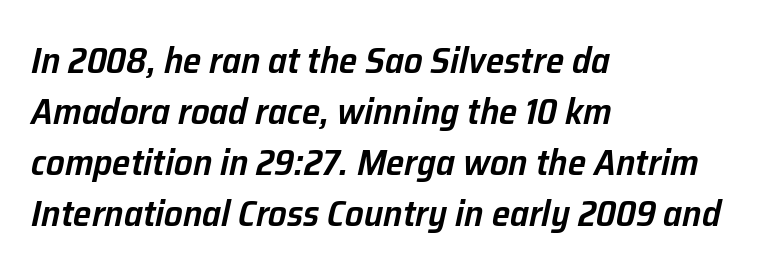
{"italic": "yes", "lean": "right", "slant_degrees": 12, "bold": "semi", "weight": "semibold", "width": "normal", "stroke_contrast": "low", "x_height": "medium", "monospaced": "no", "underline": "no", "align": "left", "line_spacing": "normal", "line_spacing_ratio": 1.38, "letter_spacing": "normal", "letter_spacing_em": 0.0, "glyph_px": 37}
